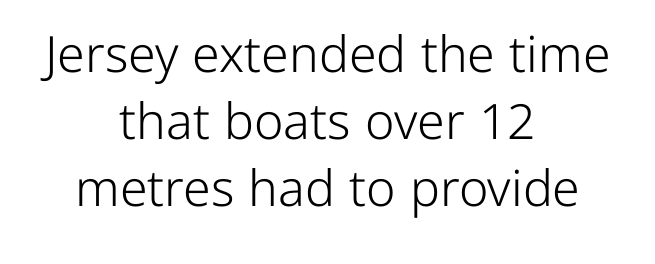
{"serif": "no", "italic": "no", "bold": "no", "weight": "light", "width": "normal", "stroke_contrast": "low", "x_height": "medium", "monospaced": "no", "underline": "no", "align": "center", "line_spacing": "normal", "line_spacing_ratio": 1.34, "letter_spacing": "normal", "letter_spacing_em": 0.0, "glyph_px": 50}
